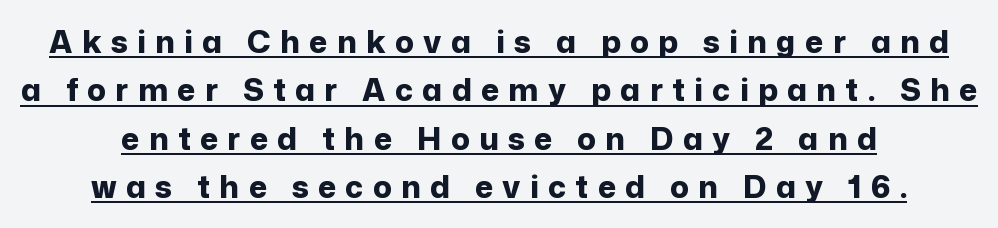
{"serif": "no", "italic": "no", "bold": "yes", "weight": "bold", "width": "normal", "stroke_contrast": "low", "x_height": "medium", "monospaced": "no", "underline": "yes", "align": "center", "line_spacing": "normal", "line_spacing_ratio": 1.56, "letter_spacing": "wide", "letter_spacing_em": 0.3, "glyph_px": 31}
